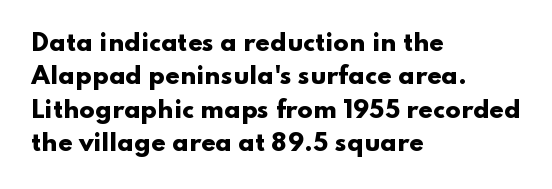
Every letter is thick-stroked: bold, no question. The space directly below the letters is spotless. How would I describe the line gaps? Plain and ordinary. A classic flush-left, rag-right setting is used for this passage. The specimen reads as upright at a glance.
